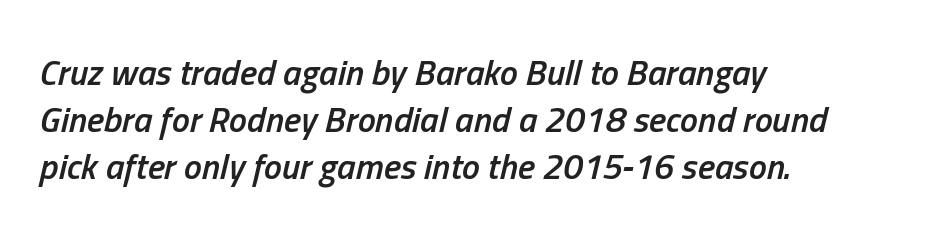
{"italic": "yes", "lean": "right", "slant_degrees": 13, "bold": "semi", "weight": "semibold", "width": "condensed", "stroke_contrast": "low", "x_height": "medium", "monospaced": "no", "underline": "no", "align": "left", "line_spacing": "normal", "line_spacing_ratio": 1.31, "letter_spacing": "normal", "letter_spacing_em": 0.0, "glyph_px": 36}
